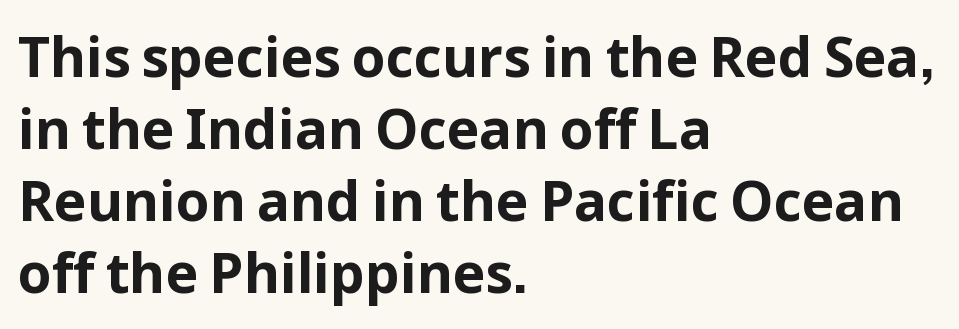
Letterform terminals end flat and unadorned throughout the passage. You'd pick this weight for a headline — it's a proper bold. Bare-footed words on every line. A typesetter would call this leading conventional body-copy spacing.
